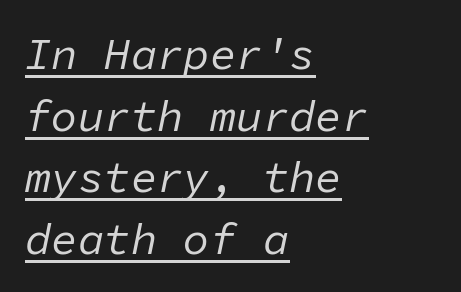
Q: Is the text bold? A: No.
Q: Is the text italic (slanted)? A: Yes, it leans right by about 11 degrees.
Q: Is the text underlined? A: Yes.
Q: How is the paragraph aligned? A: Left-aligned.
Q: Is the spacing between letters normal or unusually wide? A: Normal.
Q: Is the spacing between lines tight, normal or loose? A: Normal.
Q: Width (condensed, normal, or wide)? A: Normal.
Q: Stroke contrast? A: Low.
Q: x-height? A: Medium.
Q: Monospaced? A: Yes.
